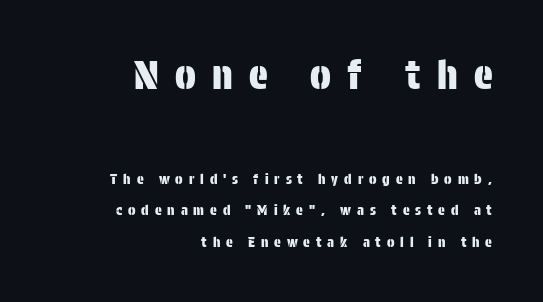
Q: Is the text italic (slanted)? A: No, it is upright.
Q: Is the typeface a serif or a sans-serif typeface? A: Sans-serif.
Q: Is the text underlined? A: No.
Q: How is the paragraph aligned? A: Right-aligned.
Q: Is the spacing between letters normal or unusually wide? A: Unusually wide.
Q: Is the spacing between lines tight, normal or loose? A: Loose.
Q: Which block of text is set in a larger size, the first (top) or the second (bottom)? A: The first (top) one.
Q: Width (condensed, normal, or wide)? A: Condensed.
Q: Stroke contrast? A: Low.
Q: x-height? A: Large.
Q: Monospaced? A: No.
